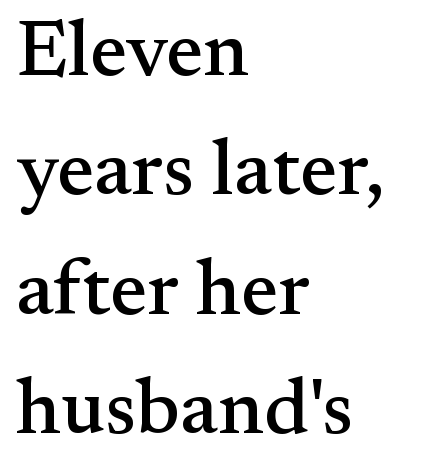
What stands out about the letter spacing? Nothing — it is the standard amount. Interline gaps are of average width in this sample. Note: serifs present on the glyphs. The words here are not underlined.
